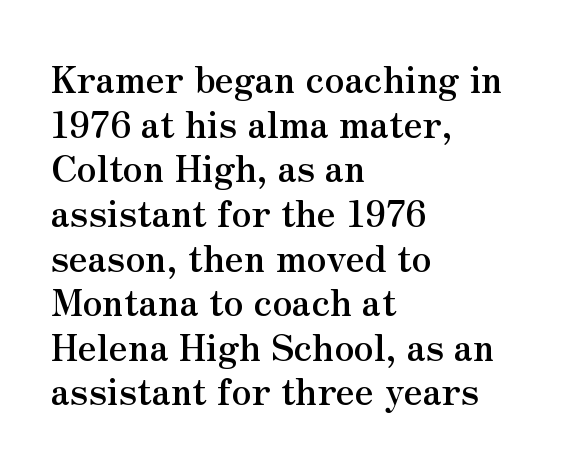
The image shows 36 px semibold serif type, upright; set left-aligned, line spacing 1.24x, normal letter spacing, not underlined; medium stroke contrast and a small x-height.
